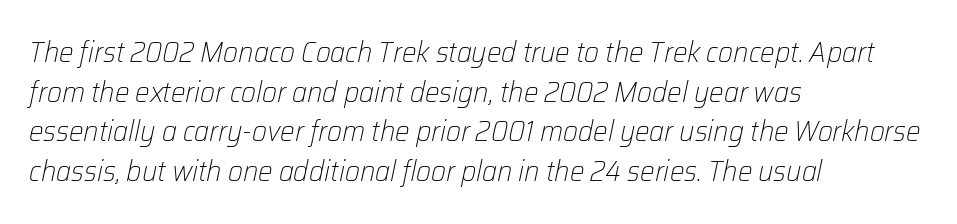
{"italic": "yes", "lean": "right", "slant_degrees": 12, "bold": "no", "weight": "light", "width": "normal", "stroke_contrast": "low", "x_height": "medium", "monospaced": "no", "underline": "no", "align": "left", "line_spacing": "normal", "line_spacing_ratio": 1.37, "letter_spacing": "normal", "letter_spacing_em": 0.0, "glyph_px": 29}
